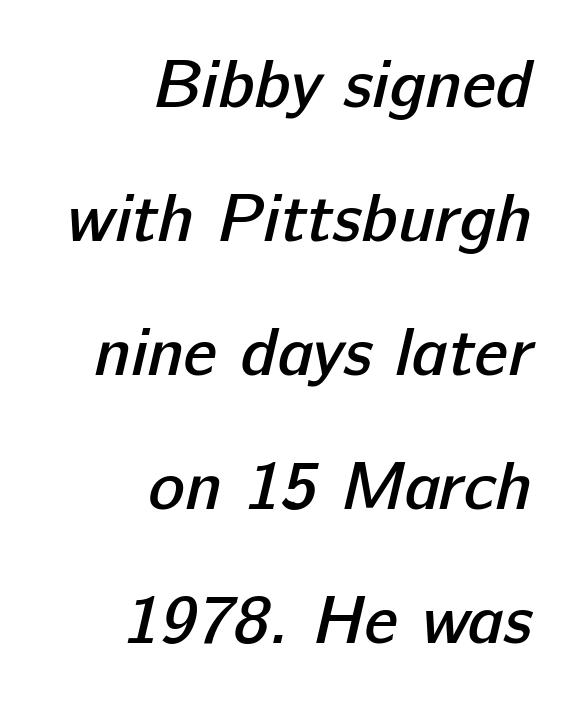
{"serif": "no", "bold": "semi", "weight": "semibold", "width": "normal", "stroke_contrast": "low", "x_height": "medium", "monospaced": "no", "underline": "no", "align": "right", "line_spacing": "loose", "line_spacing_ratio": 1.97, "letter_spacing": "normal", "letter_spacing_em": 0.0, "glyph_px": 68}
